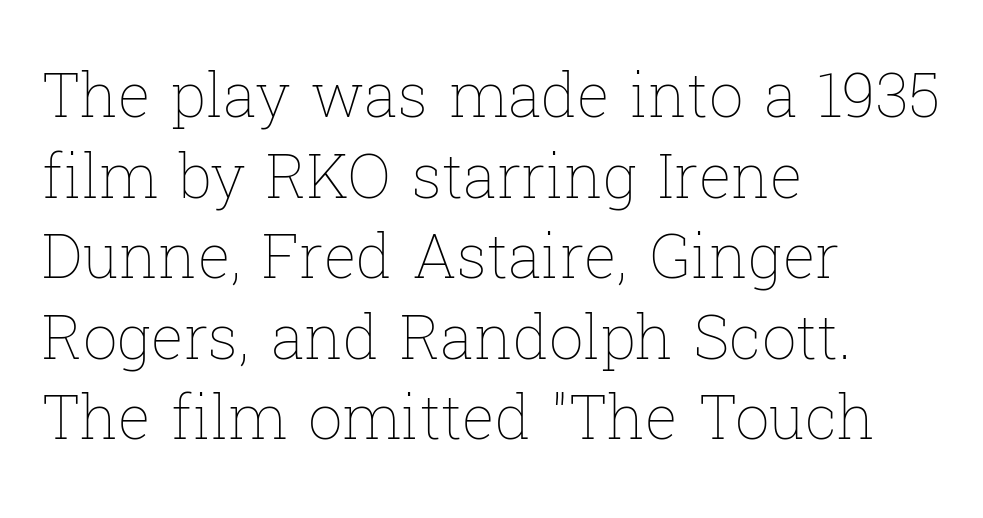
The image shows 61 px thin type, upright; set left-aligned, normal line spacing (1.32x), normal letter spacing, not underlined; low stroke contrast and a medium x-height.
